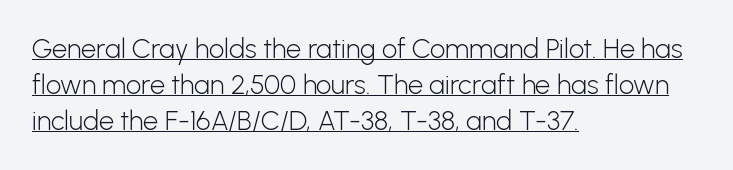
Q: Is the text bold? A: No.
Q: Is the text italic (slanted)? A: No, it is upright.
Q: Is the text underlined? A: Yes.
Q: How is the paragraph aligned? A: Left-aligned.
Q: Is the spacing between letters normal or unusually wide? A: Normal.
Q: Is the spacing between lines tight, normal or loose? A: Normal.
